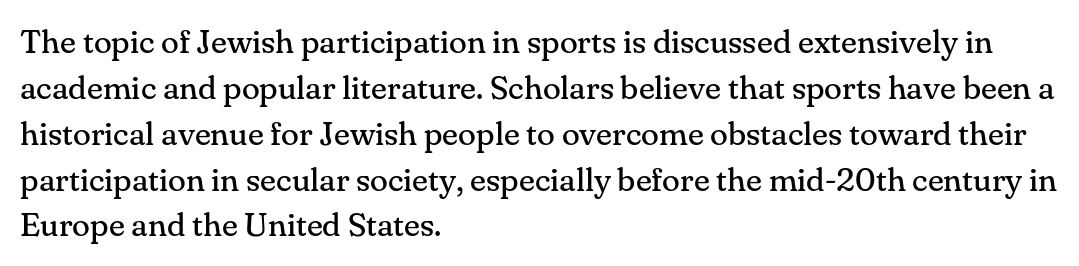
The image shows 33 px regular-weight serif type, upright; set left-aligned, normal line spacing (1.39x), normal letter spacing, not underlined; medium stroke contrast and a small x-height.
